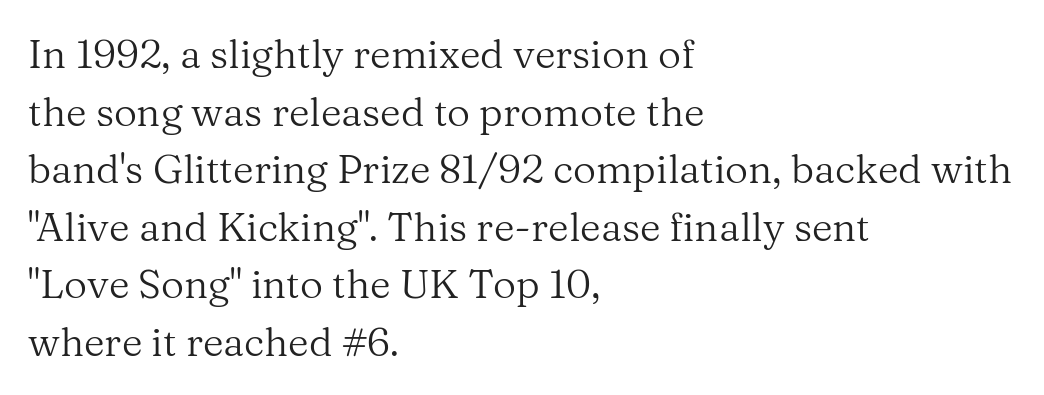
The image shows 40 px regular-weight serif type, upright; set left-aligned, normal line spacing (1.44x), normal letter spacing, not underlined; medium stroke contrast and a medium x-height.
